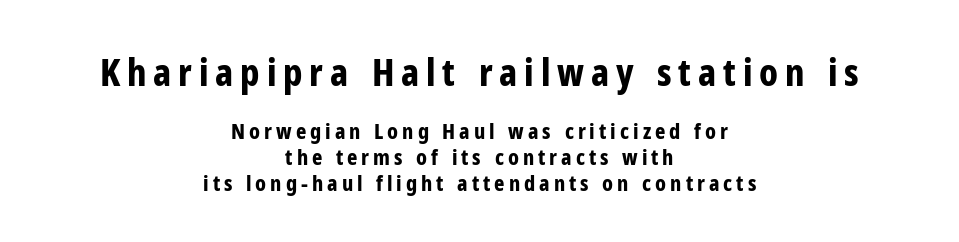
Posture: vertical. No feet cap the strokes, marking this as sans-serif type. Set as a true bold cut, around the 700 mark. Is the block centered? Yes — each line is placed symmetrically about the middle.
